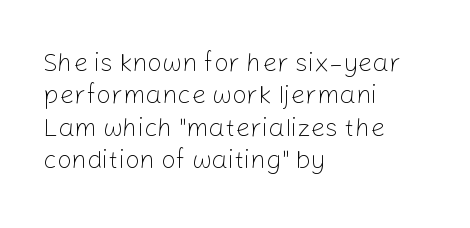
Q: Is the text bold? A: No.
Q: Is the text italic (slanted)? A: No, it is upright.
Q: Is the text underlined? A: No.
Q: How is the paragraph aligned? A: Left-aligned.
Q: Is the spacing between letters normal or unusually wide? A: Normal.
Q: Is the spacing between lines tight, normal or loose? A: Normal.
